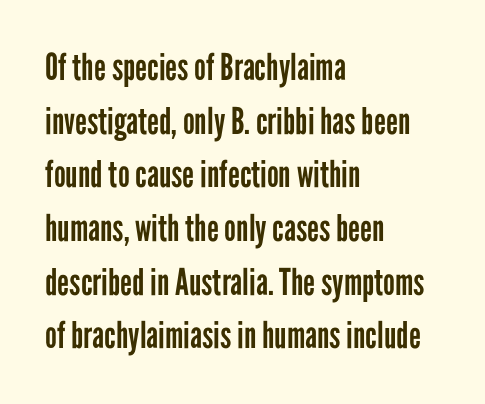
To sum up the face: it is a sans, with no serifs. The lines in this sample share a left origin and differ only in where they stop. Spacing verdict: proportional, widths tailored to each character. Horizontal bands of white between lines are of average thickness. Anything drawn beneath the words? Only blank space.
